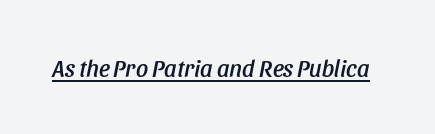
{"italic": "yes", "lean": "right", "slant_degrees": 11, "underline": "yes", "letter_spacing": "normal", "letter_spacing_em": 0.0, "glyph_px": 24}
